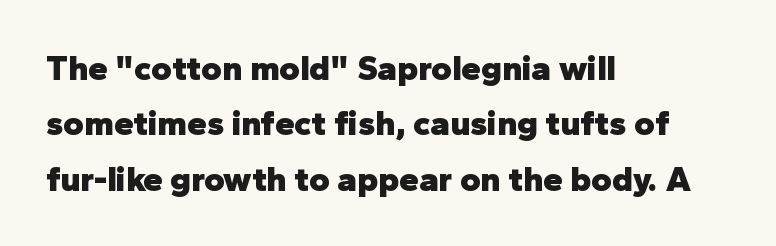
The image shows 35 px heavy sans-serif type, upright; set left-aligned, normal line spacing (1.58x), normal letter spacing, not underlined; low stroke contrast and a medium x-height.
